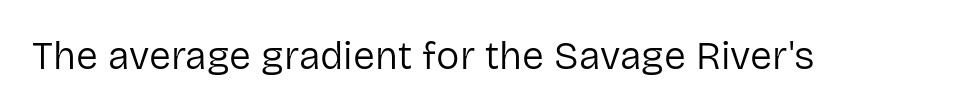
{"serif": "no", "italic": "no", "bold": "no", "weight": "regular", "width": "normal", "stroke_contrast": "low", "x_height": "medium", "monospaced": "no", "underline": "no", "letter_spacing": "normal", "letter_spacing_em": 0.0, "glyph_px": 39}
